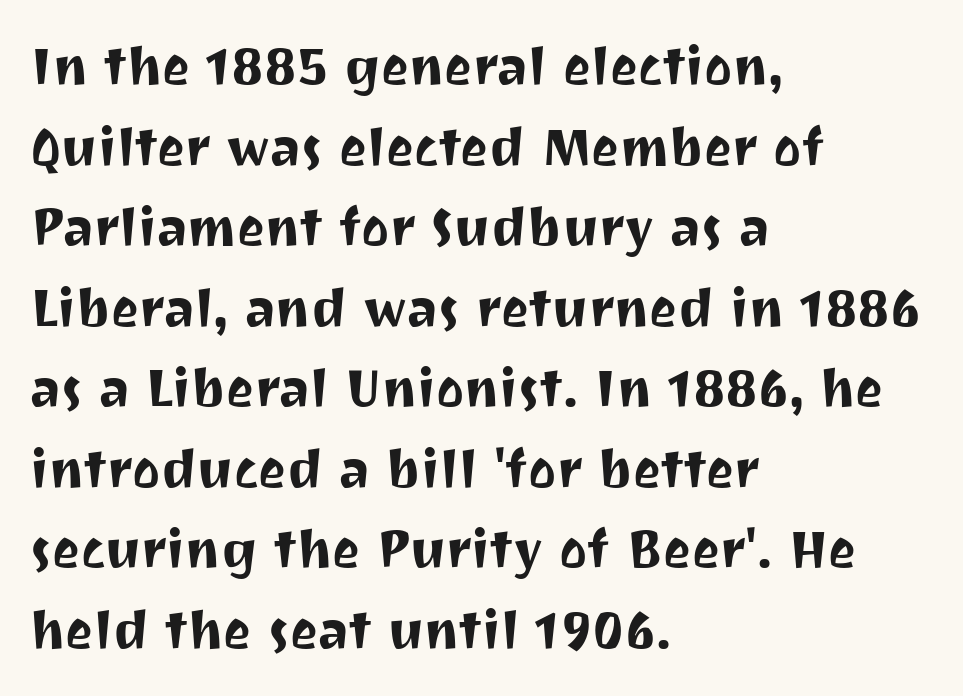
{"serif": "no", "italic": "no", "width": "normal", "stroke_contrast": "medium", "x_height": "medium", "monospaced": "no", "underline": "no", "align": "left", "line_spacing": "normal", "line_spacing_ratio": 1.52, "letter_spacing": "normal", "letter_spacing_em": 0.0, "glyph_px": 53}
